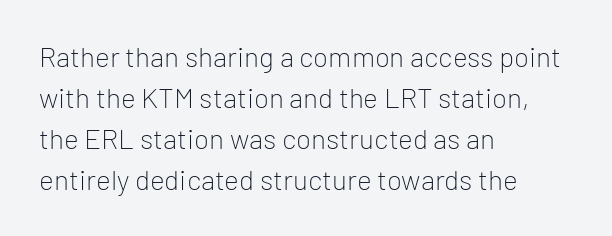
Words appear dense and cohesive because spacing is normal. Line beginnings align vertically; line endings do not. Baseline-to-baseline distance is the conventional proportion of letter height. Stroke thickness stays within the range of a standard reading face or lighter. The glyphs in this specimen are sans serif. The space beneath each line is pristine and unruled.
